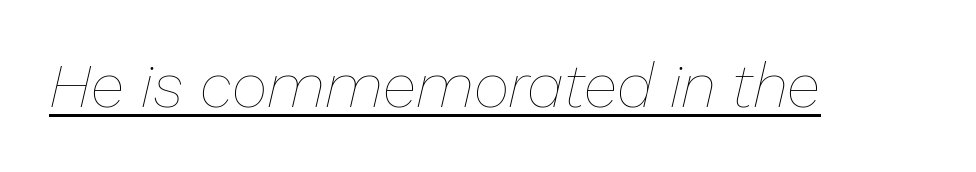
The image shows 62 px thin type, italic (leaning right); set normal letter spacing, underlined; low stroke contrast and a medium x-height.
